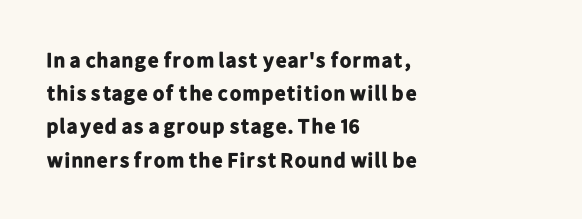
The font is running at its bold setting. Letters rest on an invisible, unmarked baseline. Students, note that the glyphs here touch the page at normal intervals. The rendering anchors every line to the left-hand side.
